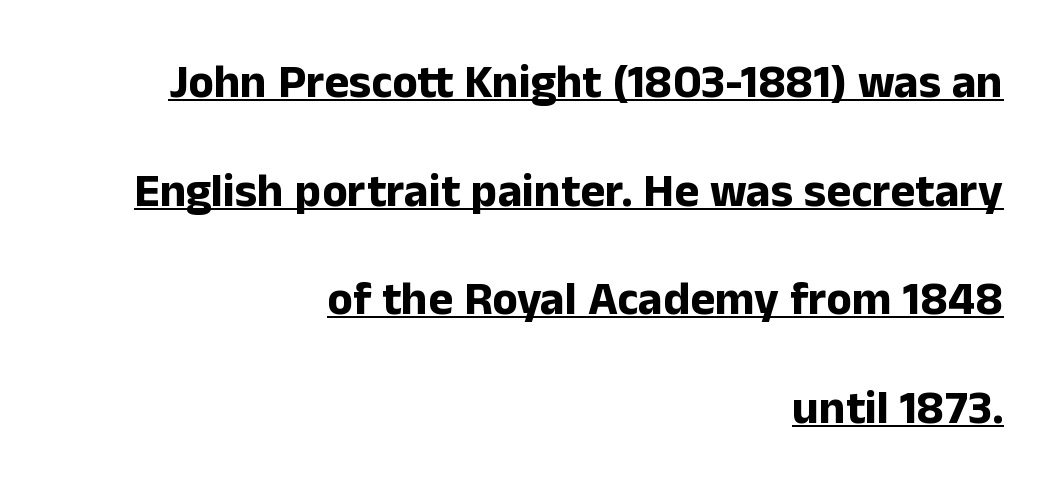
Q: Is the text bold? A: Yes.
Q: Is the text italic (slanted)? A: No, it is upright.
Q: Is the typeface a serif or a sans-serif typeface? A: Sans-serif.
Q: Is the text underlined? A: Yes.
Q: How is the paragraph aligned? A: Right-aligned.
Q: Is the spacing between letters normal or unusually wide? A: Normal.
Q: Is the spacing between lines tight, normal or loose? A: Loose.
Q: Width (condensed, normal, or wide)? A: Normal.
Q: Stroke contrast? A: Low.
Q: x-height? A: Medium.
Q: Monospaced? A: No.
